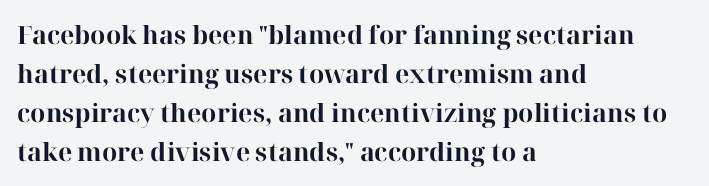
Q: Is the text bold? A: Yes.
Q: Is the text italic (slanted)? A: No, it is upright.
Q: Is the text underlined? A: No.
Q: How is the paragraph aligned? A: Left-aligned.
Q: Is the spacing between letters normal or unusually wide? A: Normal.
Q: Is the spacing between lines tight, normal or loose? A: Normal.
